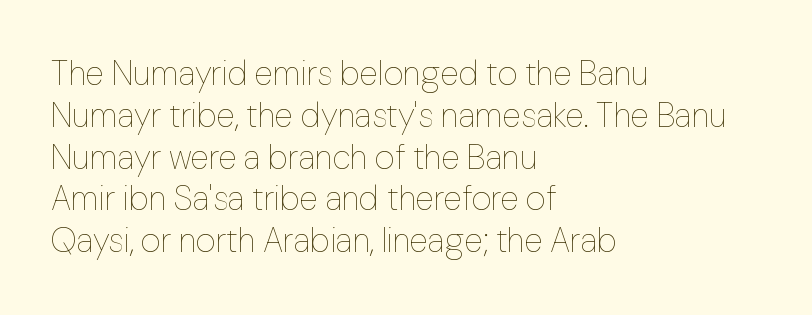
The passage shown is not underscored anywhere. Designer's note — italics off, roman on. Inter-character spacing is left at the font's built-in metrics. This sample has the flowing, uneven cadence of proportional lettering.
